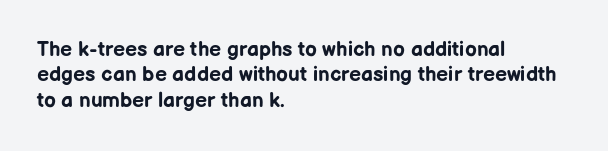
{"italic": "no", "bold": "yes", "underline": "no", "align": "left", "line_spacing_ratio": 1.21, "letter_spacing": "normal", "letter_spacing_em": 0.0, "glyph_px": 21}
